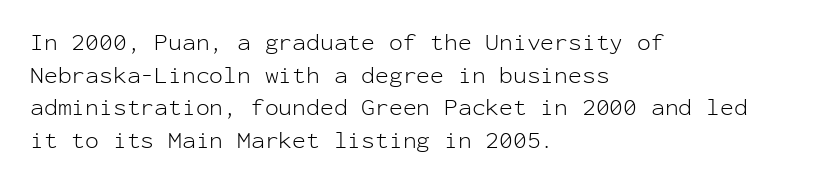
Q: Is the text bold? A: No.
Q: Is the text italic (slanted)? A: No, it is upright.
Q: Is the text underlined? A: No.
Q: How is the paragraph aligned? A: Left-aligned.
Q: Is the spacing between letters normal or unusually wide? A: Normal.
Q: Is the spacing between lines tight, normal or loose? A: Normal.
